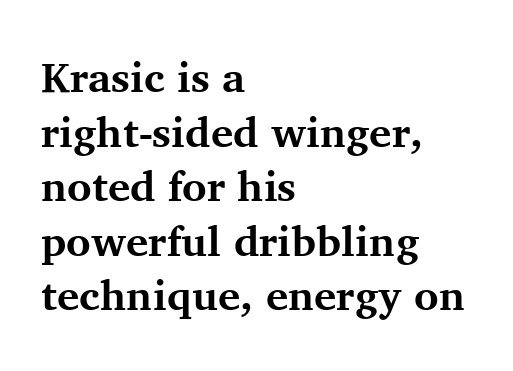
The image shows 42 px bold serif type, upright; set left-aligned, normal line spacing (1.3x), normal letter spacing, not underlined; medium stroke contrast and a medium x-height.
